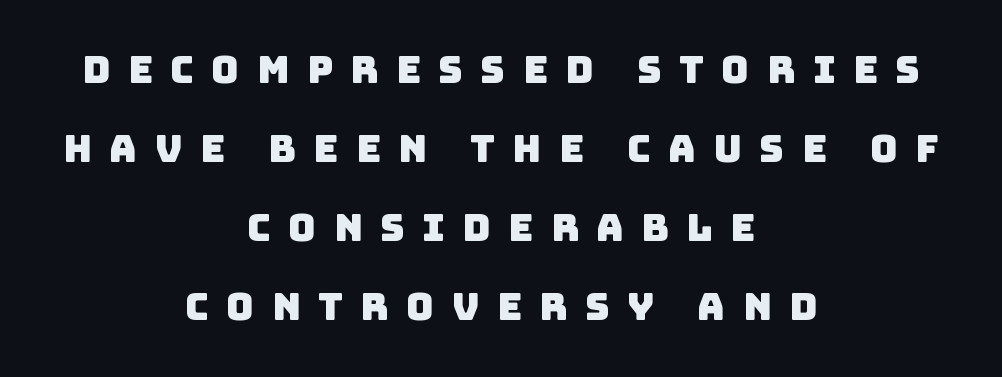
Leading: increased. Reading down the block, each line starts at a different indent, mirrored at its end. A typesetter would call this heavily tracked-out type. Quick note: underline off.
